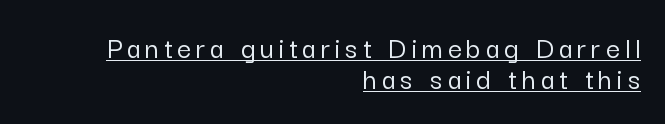
Q: Is the text italic (slanted)? A: No, it is upright.
Q: Is the typeface a serif or a sans-serif typeface? A: Sans-serif.
Q: Is the text underlined? A: Yes.
Q: How is the paragraph aligned? A: Right-aligned.
Q: Is the spacing between lines tight, normal or loose? A: Tight.
Q: Width (condensed, normal, or wide)? A: Normal.
Q: Stroke contrast? A: Low.
Q: x-height? A: Medium.
Q: Monospaced? A: No.
